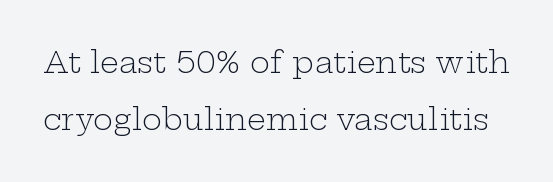
The image shows 30 px light, wide serif type, upright; set loose line spacing (1.91x), normal letter spacing, not underlined; low stroke contrast and a medium x-height.
